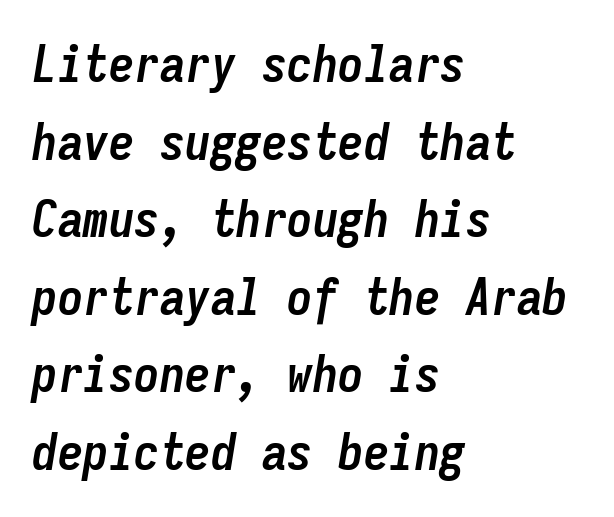
The foot of each line stays bare and open. This sample uses plain, unmodified letter spacing. The sample has been set heavy, in full bold. Horizontally, the lines are justified to the leading edge only. Each letter, wide or thin by design, is forced into the same width here.
